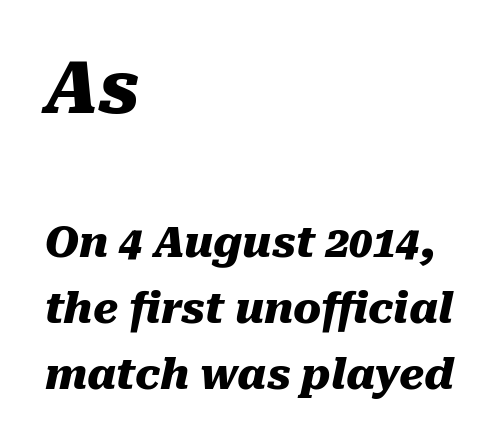
{"italic": "yes", "lean": "right", "slant_degrees": 10, "bold": "yes", "weight": "heavy", "width": "normal", "stroke_contrast": "medium", "x_height": "medium", "monospaced": "no", "underline": "no", "align": "left", "line_spacing": "normal", "line_spacing_ratio": 1.57, "letter_spacing": "normal", "letter_spacing_em": 0.0, "larger_block": "first", "size_ratio": 1.74, "glyph_px": 73}
